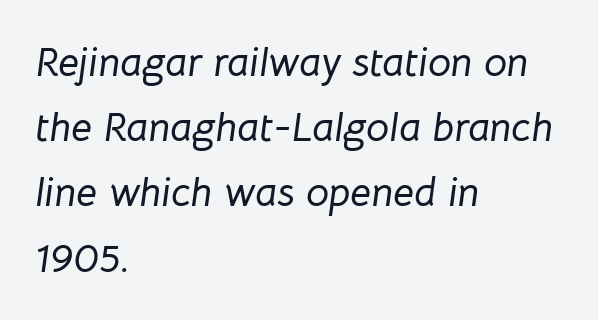
{"italic": "yes", "lean": "right", "slant_degrees": 8, "width": "normal", "stroke_contrast": "low", "x_height": "medium", "monospaced": "no", "underline": "no", "align": "left", "line_spacing": "normal", "line_spacing_ratio": 1.59, "letter_spacing": "normal", "letter_spacing_em": 0.0, "glyph_px": 41}
